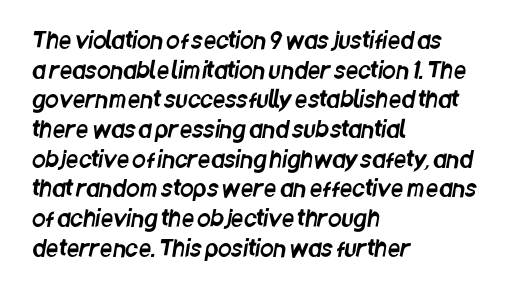
{"underline": "no", "align": "left", "line_spacing": "normal", "line_spacing_ratio": 1.35, "letter_spacing": "normal", "letter_spacing_em": 0.0, "glyph_px": 22}
